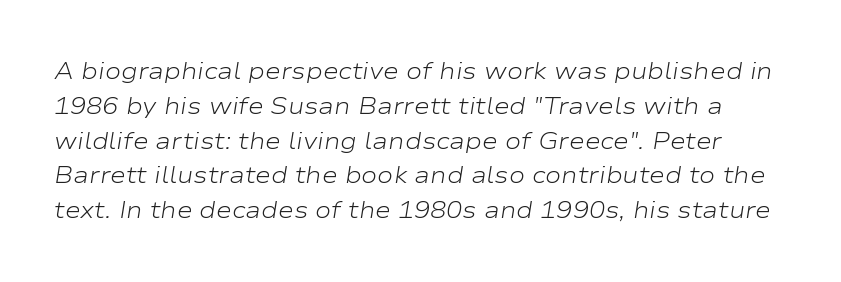
The image shows 24 px text type, italic (leaning right); set normal line spacing (1.45x), normal letter spacing, not underlined.
